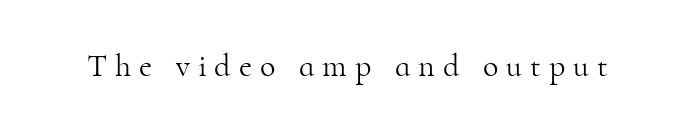
The image shows 32 px light serif type, upright; set unusually wide letter spacing (+0.25 em), not underlined; high stroke contrast and a small x-height.
